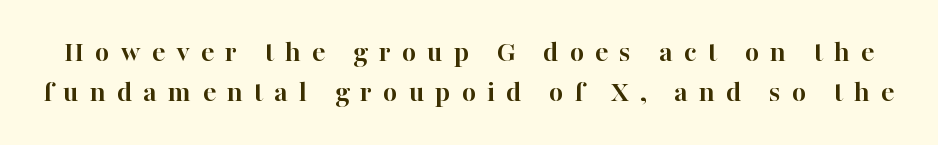
Q: Is the text bold? A: Yes.
Q: Is the text italic (slanted)? A: No, it is upright.
Q: Is the typeface a serif or a sans-serif typeface? A: Serif.
Q: Is the text underlined? A: No.
Q: Is the spacing between letters normal or unusually wide? A: Unusually wide.
Q: Is the spacing between lines tight, normal or loose? A: Normal.
Q: Width (condensed, normal, or wide)? A: Normal.
Q: Stroke contrast? A: High.
Q: x-height? A: Medium.
Q: Monospaced? A: No.
